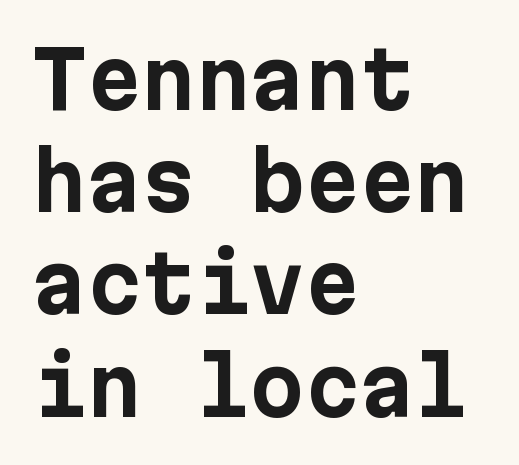
The image shows 78 px bold sans-serif type, upright; set left-aligned, normal line spacing (1.31x), normal letter spacing, not underlined; low stroke contrast and a medium x-height.
